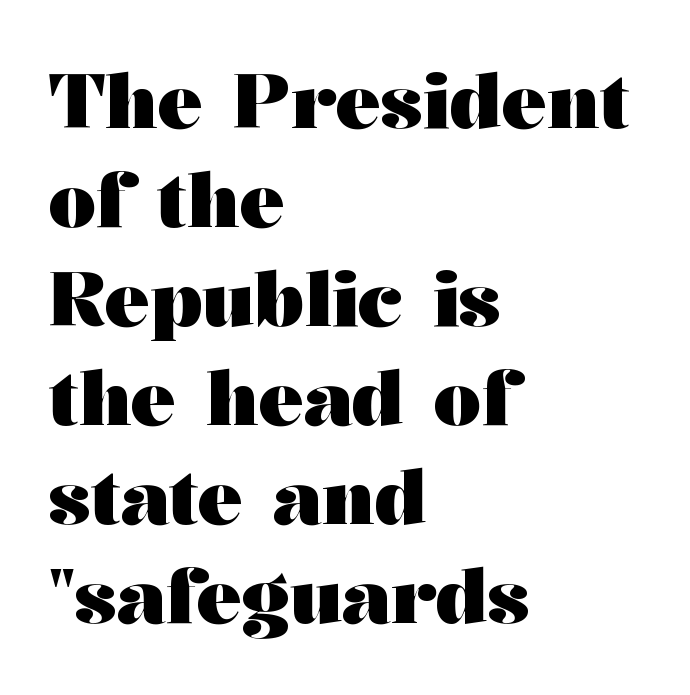
Rows of type keep a routine distance in the vertical direction. Standard letterfit; no display-style spreading of the glyphs. Spacing verdict: proportional, widths tailored to each character. Old-style or modern, the face here clearly has serifs. The space directly below the letters is spotless. You'd pick this weight for a headline — it's a proper bold.
